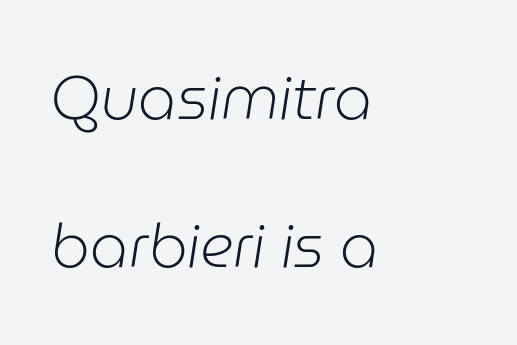
Caption: standard tracking, unaltered. Caption: face not bold, strokes unweighted. Characters are canted at an angle relative to the baseline's perpendicular. Looks like regular typesetting: each glyph gets only the width it needs. The paragraph has a hard left edge and a soft right edge.
